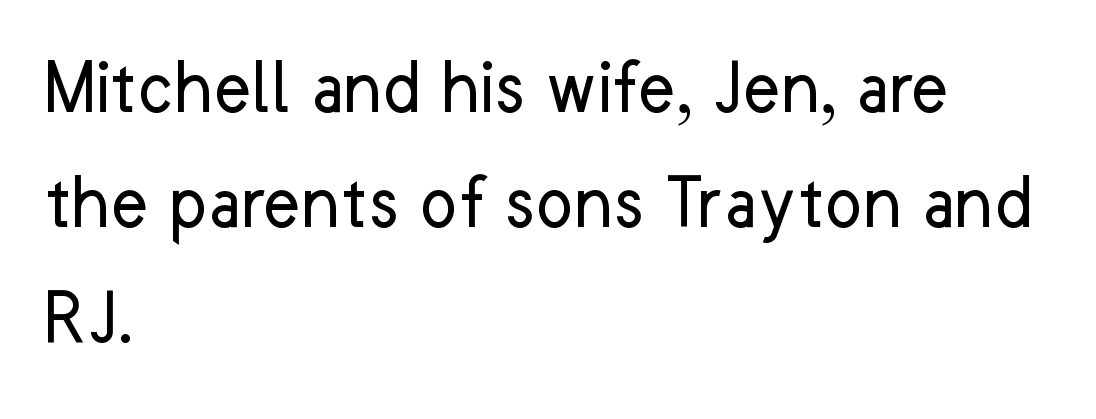
The image shows 80 px regular-weight sans-serif type, upright; set left-aligned, normal line spacing (1.44x), normal letter spacing, not underlined; low stroke contrast and a medium x-height.
